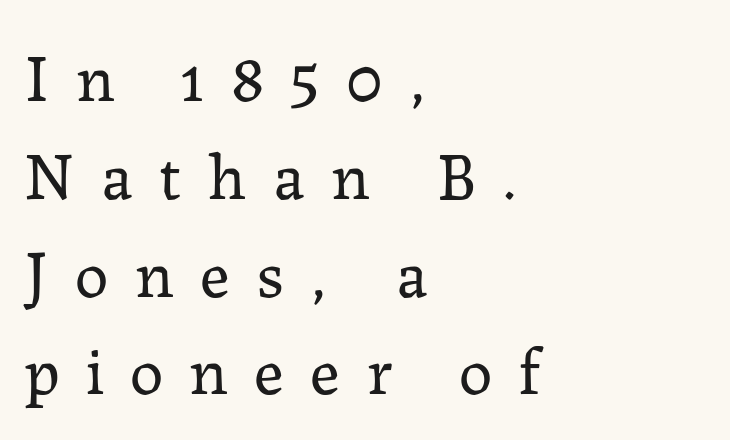
{"serif": "yes", "italic": "no", "bold": "no", "weight": "regular", "width": "normal", "stroke_contrast": "low", "x_height": "medium", "monospaced": "no", "underline": "no", "align": "left", "line_spacing": "normal", "line_spacing_ratio": 1.46, "letter_spacing": "wide", "letter_spacing_em": 0.39, "glyph_px": 67}
